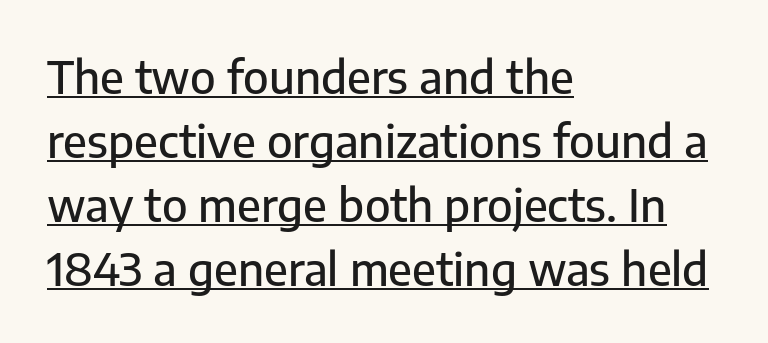
These lines are set flush left with a ragged right edge. Caption: lettering with a line underneath. Honestly, the letter spacing is just normal — you wouldn't notice it. Varying glyph widths throughout — classic text-font behaviour. The typeface chosen for these lines omits serifs. Do the letters lean? They stand straight.
